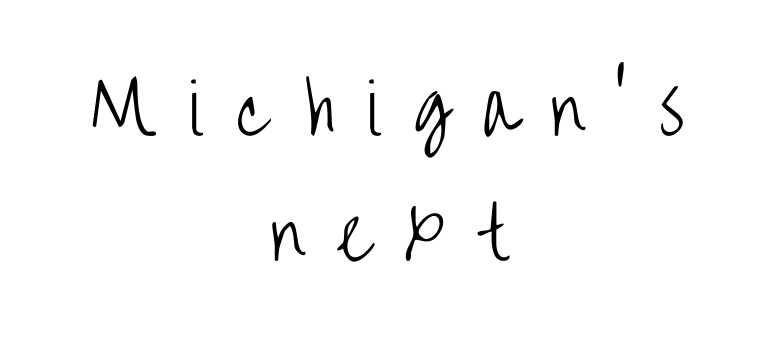
Q: Is the text bold? A: No.
Q: Is the text italic (slanted)? A: No, it is upright.
Q: Is the typeface a serif or a sans-serif typeface? A: Sans-serif.
Q: Is the text underlined? A: No.
Q: How is the paragraph aligned? A: Centered.
Q: Is the spacing between letters normal or unusually wide? A: Unusually wide.
Q: Width (condensed, normal, or wide)? A: Condensed.
Q: Stroke contrast? A: Low.
Q: x-height? A: Large.
Q: Monospaced? A: No.
